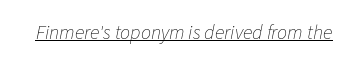
Q: Is the text bold? A: No.
Q: Is the text italic (slanted)? A: Yes, it leans right by about 11 degrees.
Q: Is the text underlined? A: Yes.
Q: Is the spacing between letters normal or unusually wide? A: Normal.
